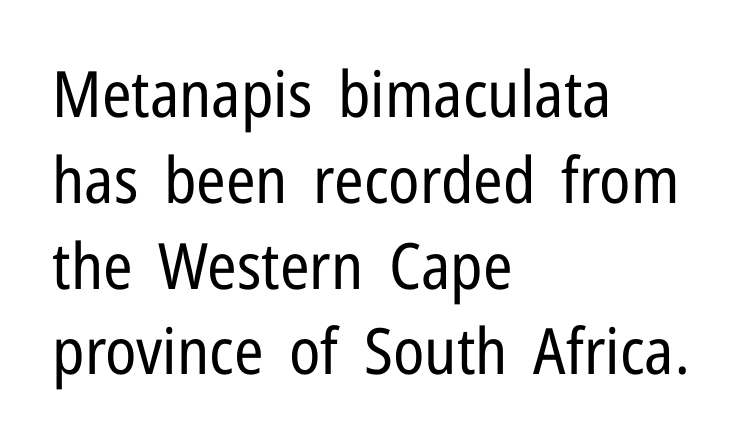
Q: Is the text bold? A: No.
Q: Is the text italic (slanted)? A: No, it is upright.
Q: Is the typeface a serif or a sans-serif typeface? A: Sans-serif.
Q: Is the text underlined? A: No.
Q: How is the paragraph aligned? A: Left-aligned.
Q: Is the spacing between letters normal or unusually wide? A: Normal.
Q: Is the spacing between lines tight, normal or loose? A: Normal.
Q: Width (condensed, normal, or wide)? A: Condensed.
Q: Stroke contrast? A: Low.
Q: x-height? A: Medium.
Q: Monospaced? A: No.
